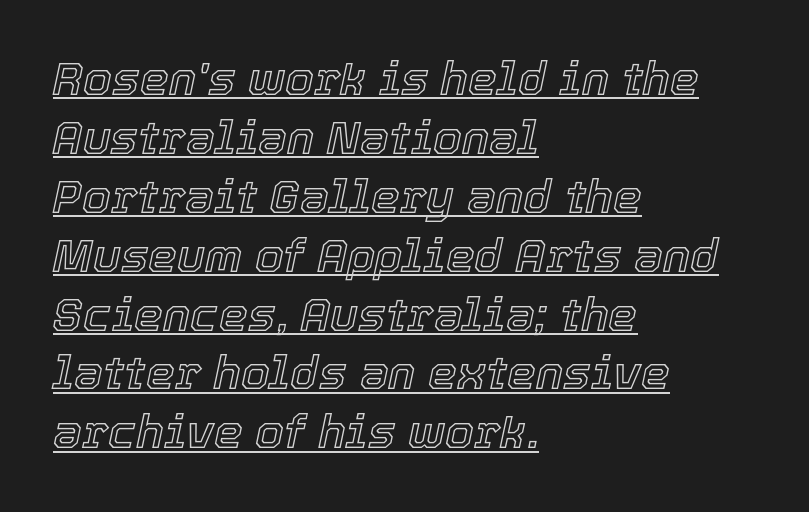
Q: Is the text italic (slanted)? A: Yes, it leans right by about 12 degrees.
Q: Is the text underlined? A: Yes.
Q: How is the paragraph aligned? A: Left-aligned.
Q: Is the spacing between letters normal or unusually wide? A: Normal.
Q: Is the spacing between lines tight, normal or loose? A: Normal.
Q: Width (condensed, normal, or wide)? A: Normal.
Q: x-height? A: Medium.
Q: Monospaced? A: No.
